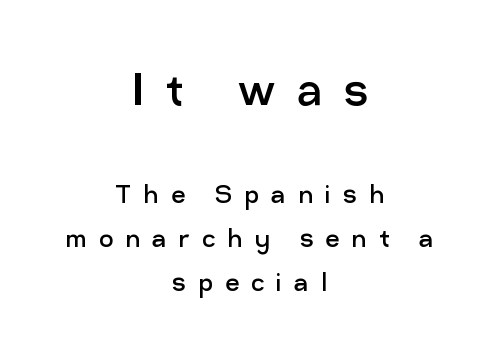
This sample uses a sans-serif face. Both edges are ragged and mirror each other, which tells us the setting is centered. Stroke mass is kept to a normal reading level or below. Posture: upright roman.
